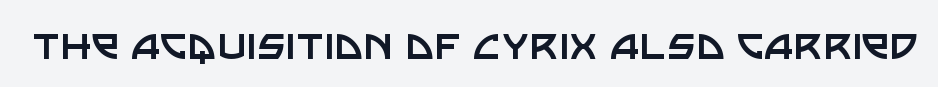
Q: Is the text bold? A: No.
Q: Is the text italic (slanted)? A: No, it is upright.
Q: Is the typeface a serif or a sans-serif typeface? A: Sans-serif.
Q: Is the text underlined? A: No.
Q: Is the spacing between letters normal or unusually wide? A: Normal.
Q: Width (condensed, normal, or wide)? A: Normal.
Q: Stroke contrast? A: Low.
Q: x-height? A: Large.
Q: Monospaced? A: No.
